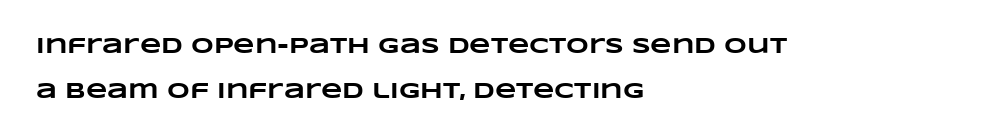
The image shows 22 px bold type; set left-aligned, loose line spacing (2.04x), normal letter spacing, not underlined.
